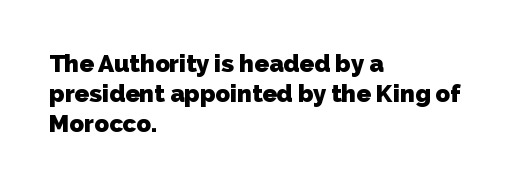
Q: Is the text bold? A: Yes.
Q: Is the text underlined? A: No.
Q: How is the paragraph aligned? A: Left-aligned.
Q: Is the spacing between letters normal or unusually wide? A: Normal.
